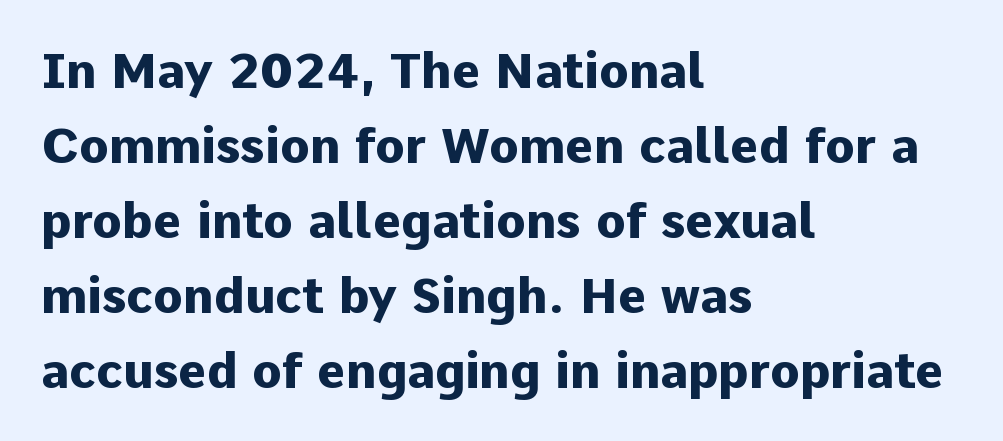
{"serif": "no", "italic": "no", "bold": "yes", "weight": "heavy", "width": "normal", "stroke_contrast": "low", "x_height": "medium", "monospaced": "no", "underline": "no", "align": "left", "line_spacing": "normal", "line_spacing_ratio": 1.53, "letter_spacing": "normal", "letter_spacing_em": 0.0, "glyph_px": 49}
